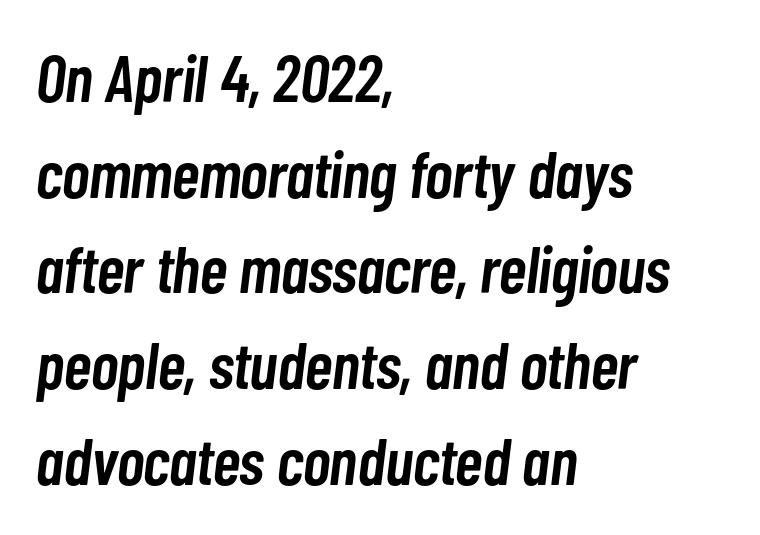
All the whitespace from short lines collects on the right. The lettering tilts uniformly, giving the passage an italic look. What's the leading like? Ordinary, nothing unusual. Is the letter spacing exaggerated? No — it looks like the ordinary default.
